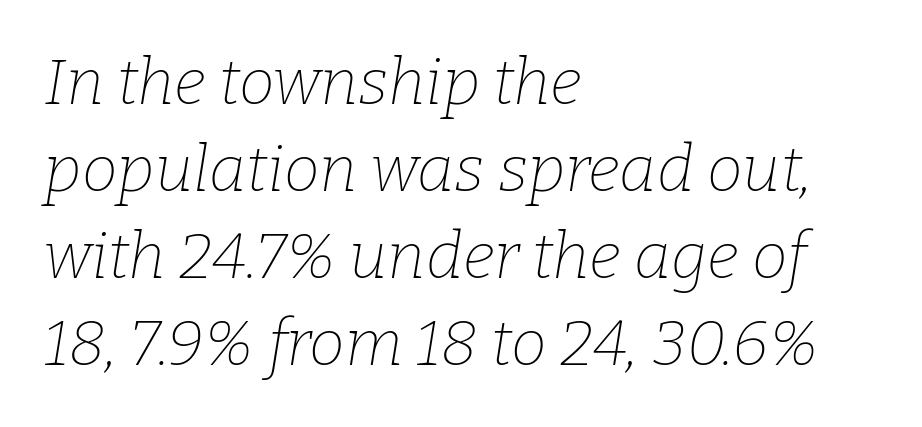
The image shows 64 px thin serif type, italic (leaning right); set left-aligned, normal line spacing (1.36x), normal letter spacing, not underlined; low stroke contrast and a medium x-height.
